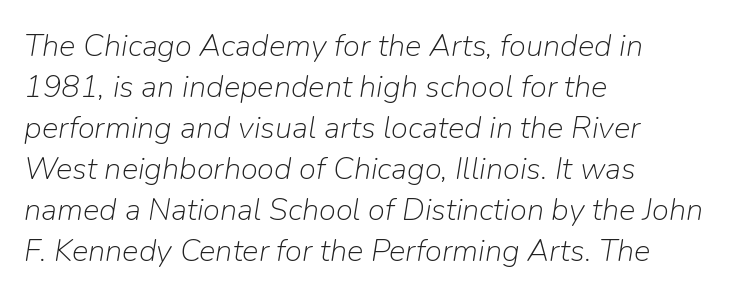
The image shows 31 px light type, italic (leaning right); set left-aligned, normal line spacing (1.32x), normal letter spacing, not underlined; low stroke contrast and a medium x-height.
